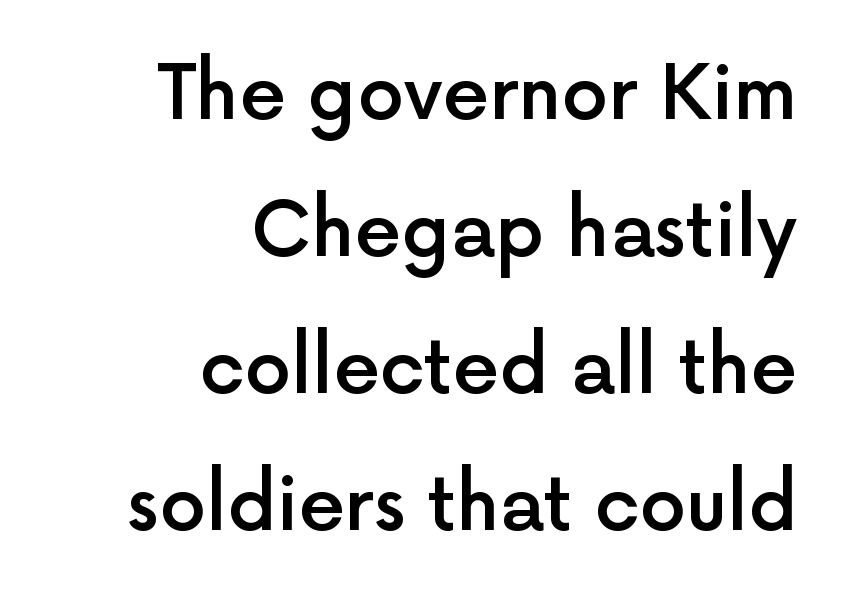
Q: Is the text bold? A: Semi-bold.
Q: Is the text italic (slanted)? A: No, it is upright.
Q: Is the typeface a serif or a sans-serif typeface? A: Sans-serif.
Q: Is the text underlined? A: No.
Q: How is the paragraph aligned? A: Right-aligned.
Q: Is the spacing between letters normal or unusually wide? A: Normal.
Q: Width (condensed, normal, or wide)? A: Normal.
Q: x-height? A: Medium.
Q: Monospaced? A: No.
